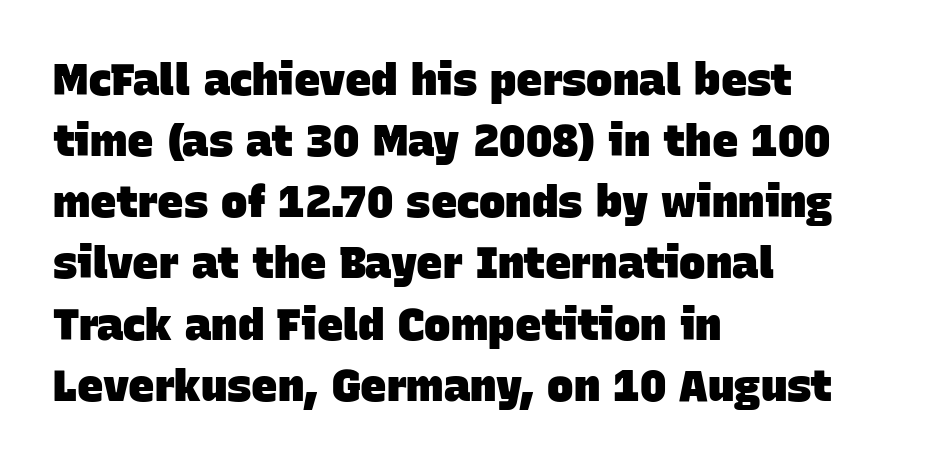
The image shows 44 px heavy sans-serif type; set left-aligned, normal line spacing (1.39x), normal letter spacing, not underlined; low stroke contrast and a large x-height.
